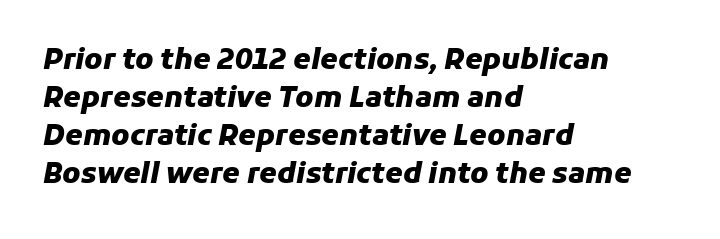
Chunky letters — that's bold for sure. The foot of each line stays bare and open. Successive baselines arrive at the customary interval. There is no visible air inserted between adjacent glyphs. Is this a fixed-width face? No — the glyphs have proportional, varying widths.
